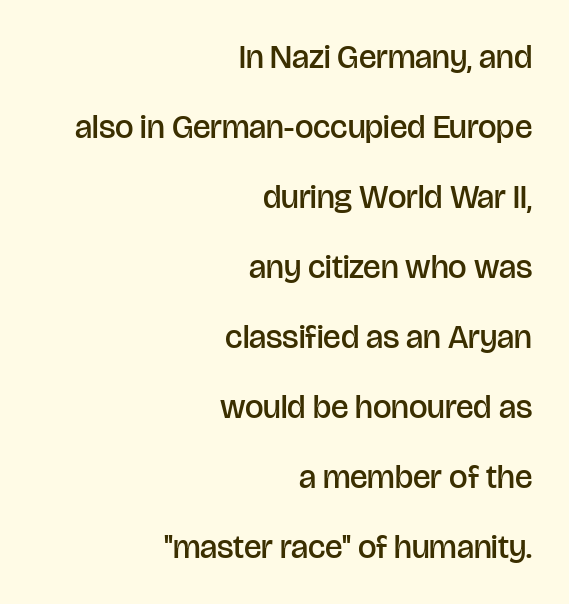
What weight is shown? A semibold, between regular and bold. Plain, unruled lines of type. A flush-right, rag-left setting is used for this passage. Do the characters align in a grid? No, the font is proportional. Typographically, this falls in the sans-serif category.
